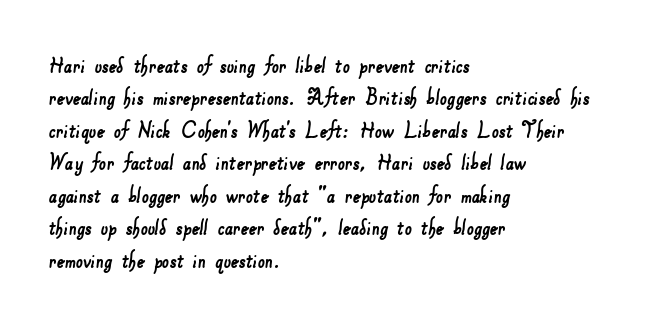
Q: Is the text underlined? A: No.
Q: How is the paragraph aligned? A: Left-aligned.
Q: Is the spacing between letters normal or unusually wide? A: Normal.
Q: Is the spacing between lines tight, normal or loose? A: Normal.
